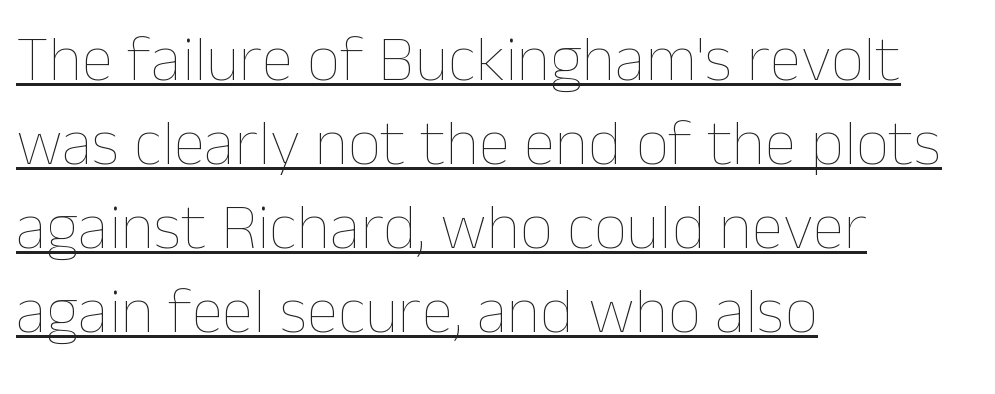
Q: Is the text bold? A: No.
Q: Is the text italic (slanted)? A: No, it is upright.
Q: Is the text underlined? A: Yes.
Q: How is the paragraph aligned? A: Left-aligned.
Q: Is the spacing between letters normal or unusually wide? A: Normal.
Q: Is the spacing between lines tight, normal or loose? A: Normal.
Q: Width (condensed, normal, or wide)? A: Normal.
Q: Stroke contrast? A: Low.
Q: x-height? A: Medium.
Q: Monospaced? A: No.
